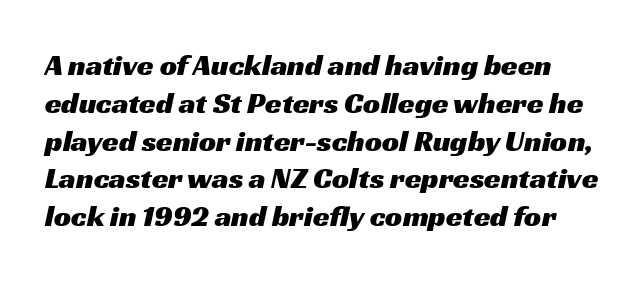
The image shows 30 px wide sans-serif type; set normal line spacing (1.26x), normal letter spacing, not underlined; medium stroke contrast and a medium x-height.
